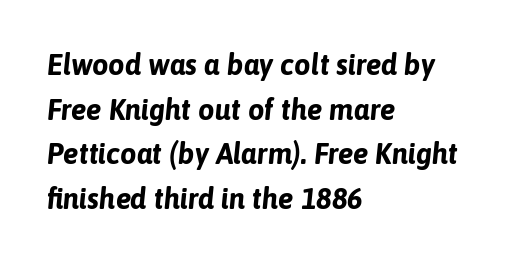
Q: Is the text bold? A: Yes.
Q: Is the text italic (slanted)? A: Yes, it leans right by about 6 degrees.
Q: Is the text underlined? A: No.
Q: How is the paragraph aligned? A: Left-aligned.
Q: Is the spacing between letters normal or unusually wide? A: Normal.
Q: Is the spacing between lines tight, normal or loose? A: Normal.
Q: Width (condensed, normal, or wide)? A: Normal.
Q: Stroke contrast? A: Low.
Q: x-height? A: Medium.
Q: Monospaced? A: No.
